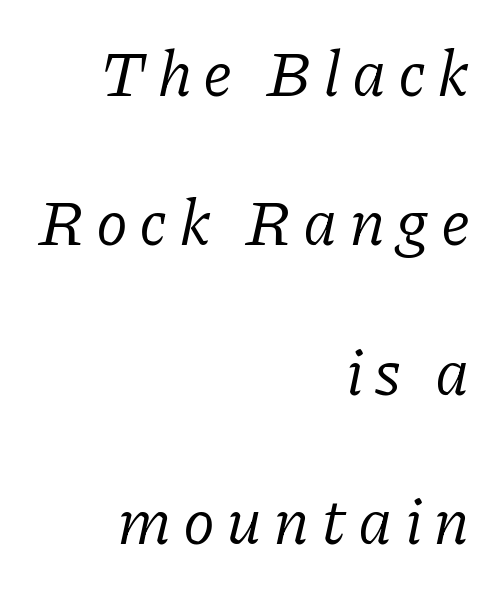
The letters advance in unequal steps, a hallmark of proportional type. Little horizontal feet cap the strokes, marking this as serif type. The font sits on the lighter half of the weight spectrum, regular included. An italicized treatment has been applied to the whole sample. Caption: multi-line text, flush right, ragged left.
